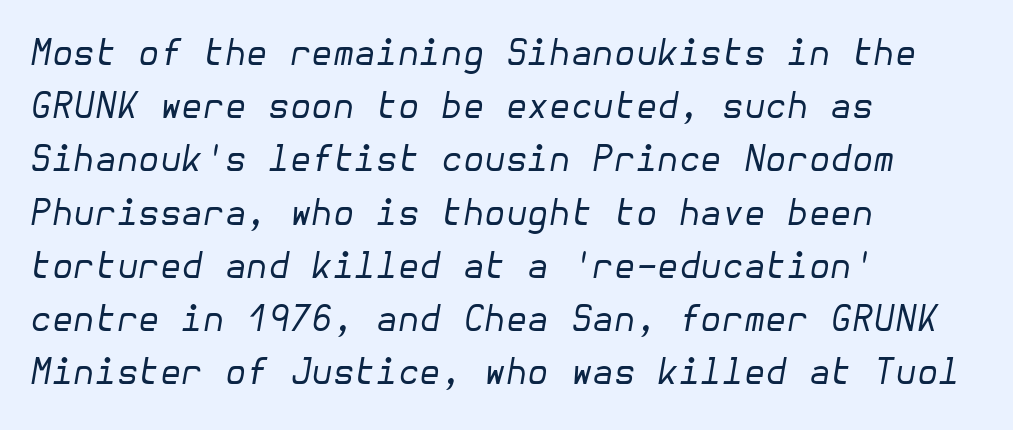
Q: Is the text bold? A: No.
Q: Is the text italic (slanted)? A: Yes, it leans right by about 10 degrees.
Q: Is the text underlined? A: No.
Q: How is the paragraph aligned? A: Left-aligned.
Q: Is the spacing between letters normal or unusually wide? A: Normal.
Q: Is the spacing between lines tight, normal or loose? A: Normal.
Q: Width (condensed, normal, or wide)? A: Normal.
Q: Stroke contrast? A: Low.
Q: x-height? A: Medium.
